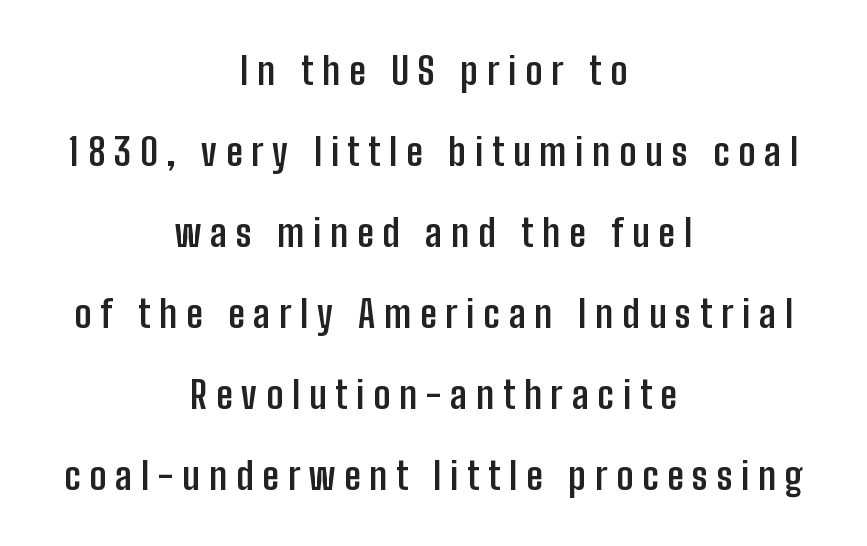
Q: Is the text bold? A: Yes.
Q: Is the text italic (slanted)? A: No, it is upright.
Q: Is the typeface a serif or a sans-serif typeface? A: Sans-serif.
Q: Is the text underlined? A: No.
Q: How is the paragraph aligned? A: Centered.
Q: Is the spacing between letters normal or unusually wide? A: Unusually wide.
Q: Is the spacing between lines tight, normal or loose? A: Loose.
Q: Width (condensed, normal, or wide)? A: Condensed.
Q: Stroke contrast? A: Low.
Q: x-height? A: Medium.
Q: Monospaced? A: No.
